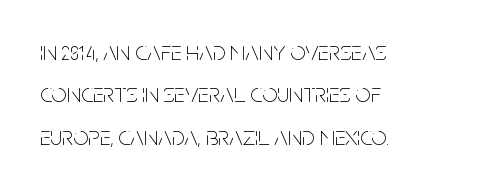
The image shows 27 px text type, upright; set left-aligned, normal line spacing (1.57x), normal letter spacing, not underlined.
